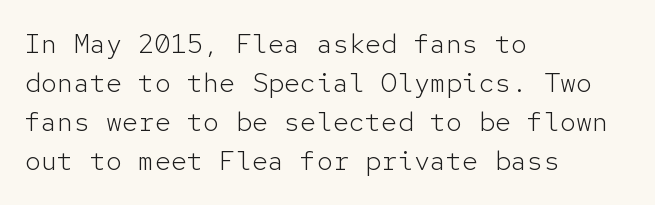
Q: Is the text bold? A: No.
Q: Is the text italic (slanted)? A: No, it is upright.
Q: Is the text underlined? A: No.
Q: How is the paragraph aligned? A: Left-aligned.
Q: Is the spacing between letters normal or unusually wide? A: Normal.
Q: Is the spacing between lines tight, normal or loose? A: Normal.
